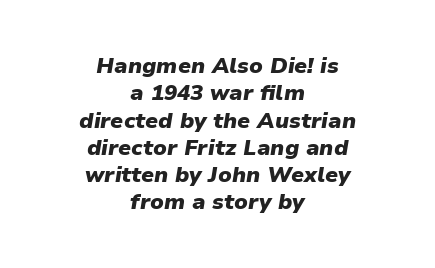
Is the type bold? Yes — the strokes are clearly thick and heavy. The whole block is typeset with a tilt. Casual observation: everything's sitting right in the middle. No extra tracking has been applied to these lines. Honestly, there is no underline to notice here at all.
